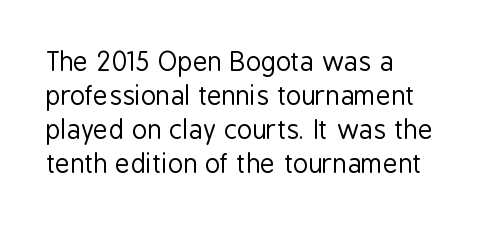
The image shows 26 px text type, upright; set left-aligned, normal line spacing (1.31x), normal letter spacing, not underlined.
